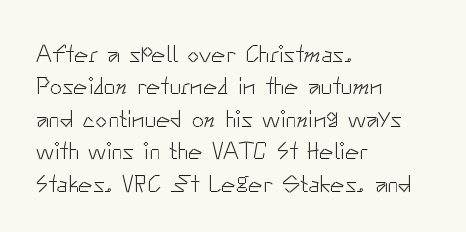
{"italic": "no", "bold": "no", "underline": "no", "align": "left", "line_spacing": "normal", "line_spacing_ratio": 1.35, "letter_spacing": "normal", "letter_spacing_em": 0.0, "glyph_px": 24}
